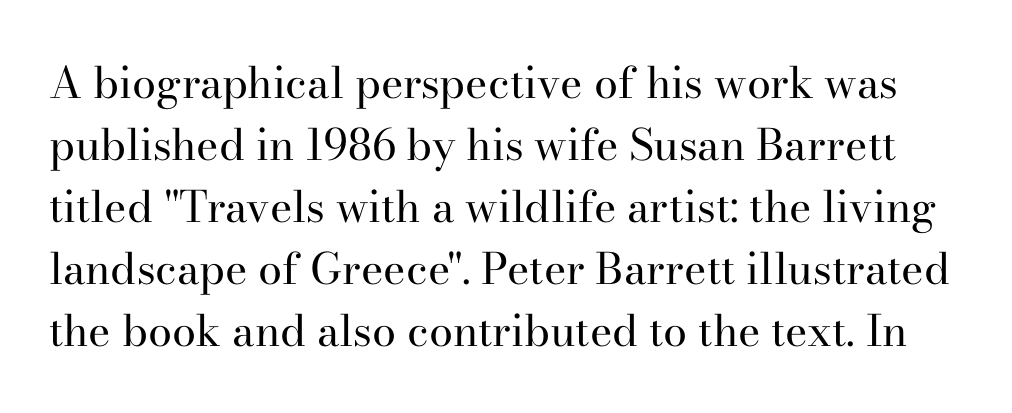
Q: Is the text bold? A: No.
Q: Is the text italic (slanted)? A: No, it is upright.
Q: Is the typeface a serif or a sans-serif typeface? A: Serif.
Q: Is the text underlined? A: No.
Q: Is the spacing between letters normal or unusually wide? A: Normal.
Q: Is the spacing between lines tight, normal or loose? A: Normal.
Q: Width (condensed, normal, or wide)? A: Normal.
Q: Stroke contrast? A: High.
Q: x-height? A: Small.
Q: Monospaced? A: No.
